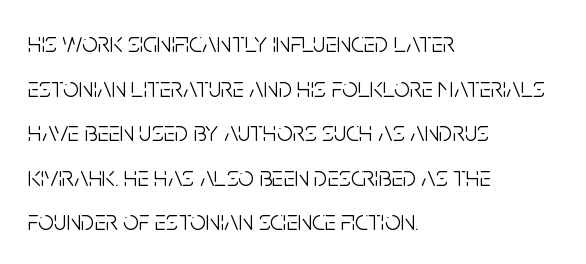
The vertical gap from one line to the next is medium. Alignment: flush left. Caption: standard tracking, unaltered. The string is rendered with underlining switched off.
